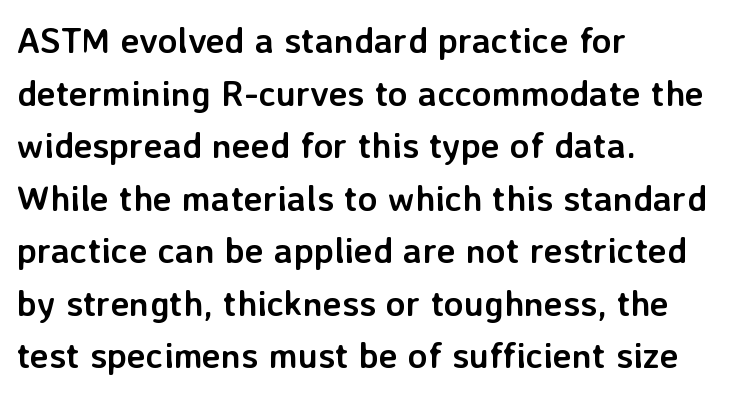
Q: Is the text bold? A: Yes.
Q: Is the text italic (slanted)? A: No, it is upright.
Q: Is the typeface a serif or a sans-serif typeface? A: Sans-serif.
Q: Is the text underlined? A: No.
Q: How is the paragraph aligned? A: Left-aligned.
Q: Is the spacing between letters normal or unusually wide? A: Normal.
Q: Is the spacing between lines tight, normal or loose? A: Normal.
Q: Width (condensed, normal, or wide)? A: Normal.
Q: Stroke contrast? A: Low.
Q: x-height? A: Medium.
Q: Monospaced? A: No.
